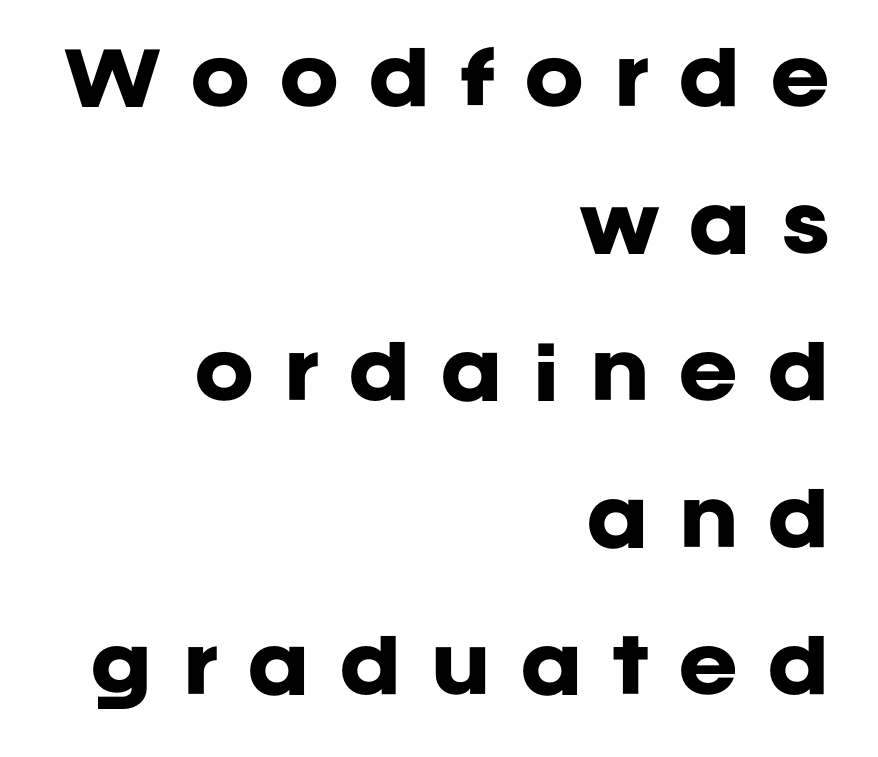
The image shows 72 px heavy sans-serif type, upright; set right-aligned, loose line spacing (2.04x), unusually wide letter spacing (+0.4 em), not underlined; low stroke contrast and a large x-height.
